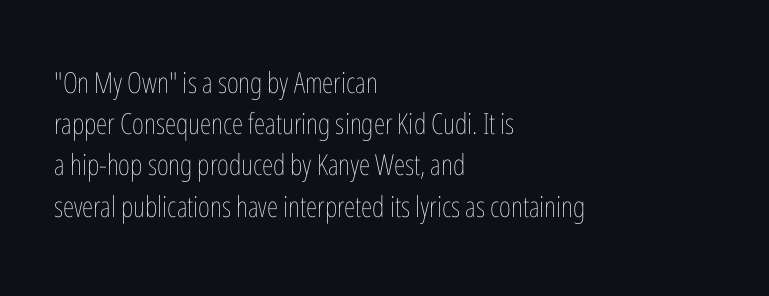
The image shows 29 px thin, condensed type, upright; set left-aligned, normal line spacing (1.42x), normal letter spacing, not underlined; low stroke contrast and a medium x-height.
